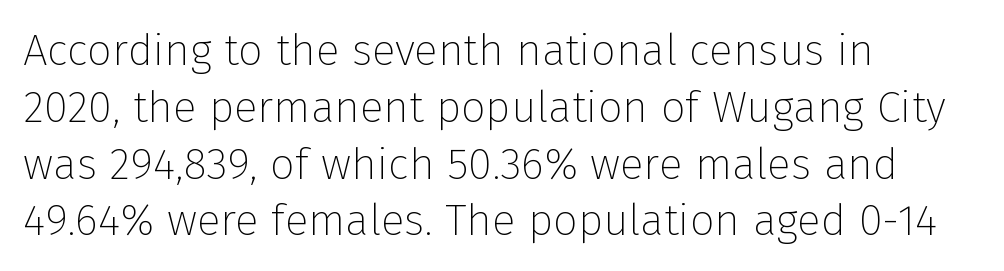
{"serif": "no", "italic": "no", "bold": "no", "weight": "thin", "width": "normal", "stroke_contrast": "low", "x_height": "medium", "monospaced": "no", "underline": "no", "align": "left", "line_spacing": "normal", "line_spacing_ratio": 1.29, "letter_spacing": "normal", "letter_spacing_em": 0.0, "glyph_px": 44}
